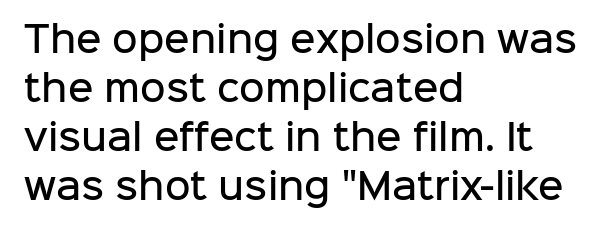
The image shows 35 px semibold sans-serif type, upright; set left-aligned, normal line spacing (1.4x), normal letter spacing, not underlined; low stroke contrast and a medium x-height.
